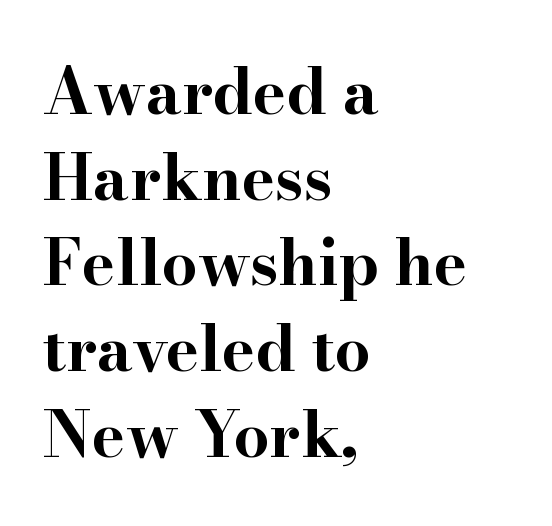
{"serif": "yes", "italic": "no", "bold": "yes", "weight": "bold", "width": "wide", "stroke_contrast": "high", "x_height": "small", "monospaced": "no", "underline": "no", "align": "left", "line_spacing": "normal", "line_spacing_ratio": 1.36, "letter_spacing": "normal", "letter_spacing_em": 0.0, "glyph_px": 63}
